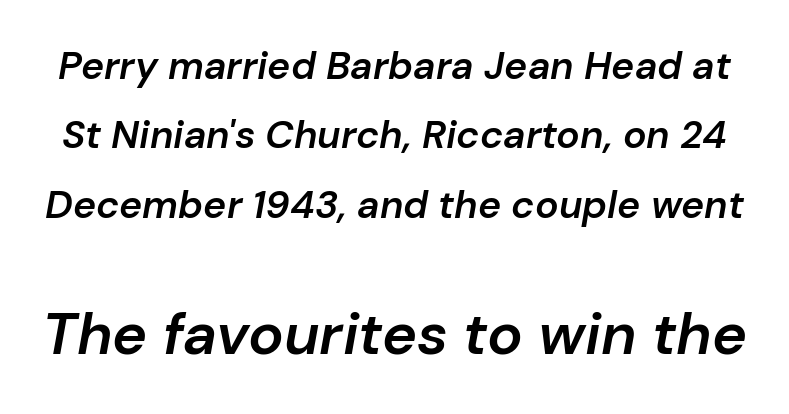
Q: Is the text bold? A: Semi-bold.
Q: Is the text italic (slanted)? A: Yes, it leans right by about 10 degrees.
Q: Is the text underlined? A: No.
Q: Is the spacing between letters normal or unusually wide? A: Normal.
Q: Which block of text is set in a larger size, the first (top) or the second (bottom)? A: The second (bottom) one.
Q: Width (condensed, normal, or wide)? A: Normal.
Q: Stroke contrast? A: Low.
Q: x-height? A: Medium.
Q: Monospaced? A: No.
